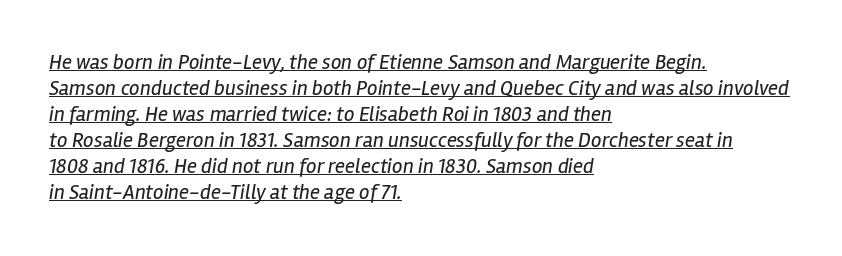
{"italic": "yes", "lean": "right", "slant_degrees": 12, "bold": "no", "underline": "yes", "align": "left", "line_spacing_ratio": 1.24, "letter_spacing": "normal", "letter_spacing_em": 0.0, "glyph_px": 21}
